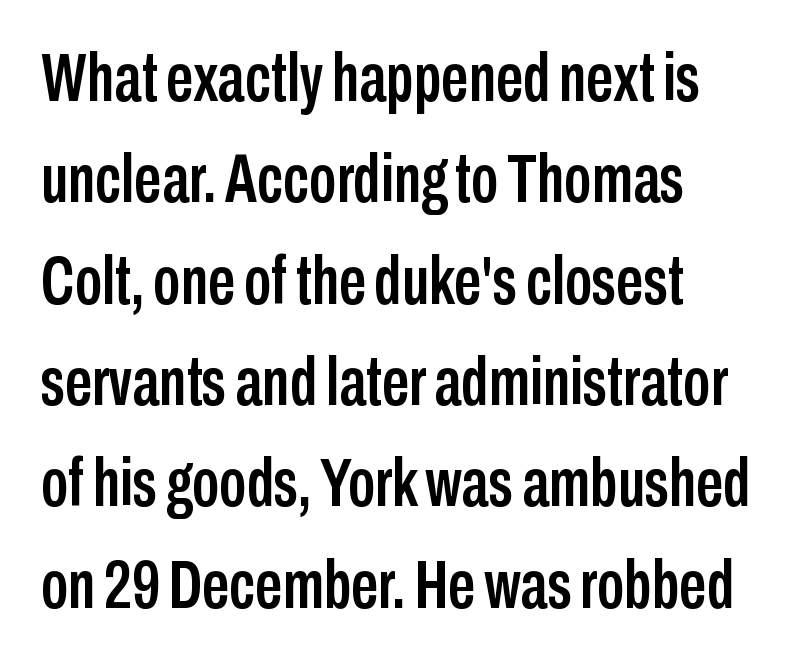
The image shows 68 px condensed sans-serif type, upright; set left-aligned, normal line spacing (1.49x), normal letter spacing, not underlined; low stroke contrast and a medium x-height.
